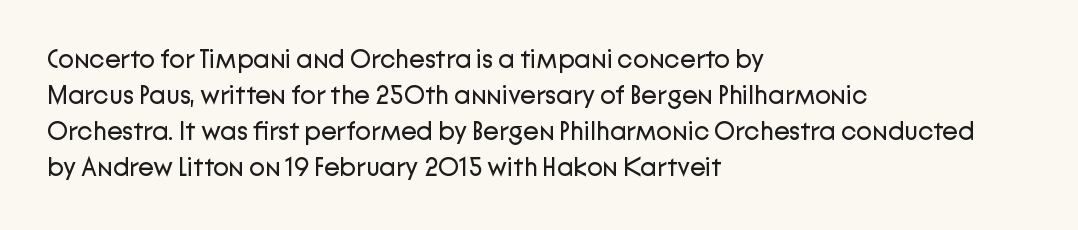
Teacher's note: observe the even left margin — that is flush-left alignment. Students, note that the glyphs here touch the page at normal intervals. Do the letters lean? They stand straight. Descenders hang freely into open space. Stem width sits at or under what a default text font uses.
